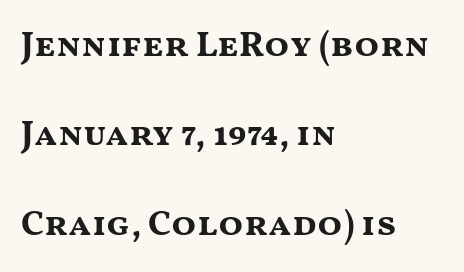
Leading is clearly above the norm, producing a sparse column. Check the space under the baseline: it is left empty. The type family on display is of the sans-serif kind. As a designer I'd log this as weight 700, bold.
